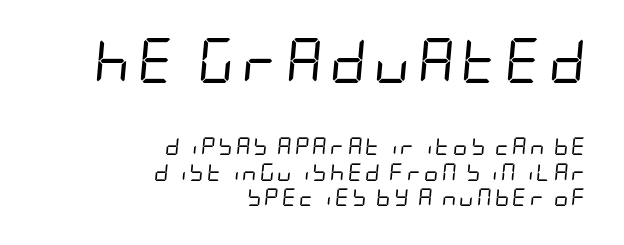
Which of the two is more prominent by size? The first, at the top. A quiet, ordinary-to-light weight characterises the typeface. Italic: yes, the glyphs are oblique. What's the leading like? Ordinary, nothing unusual. The strip under each line holds only bare page.
